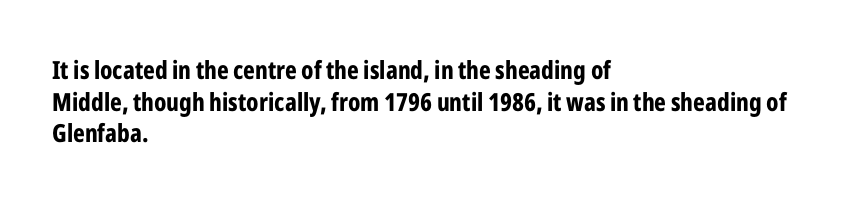
{"italic": "no", "bold": "yes", "underline": "no", "align": "left", "line_spacing": "normal", "line_spacing_ratio": 1.27, "letter_spacing": "normal", "letter_spacing_em": 0.0, "glyph_px": 25}
